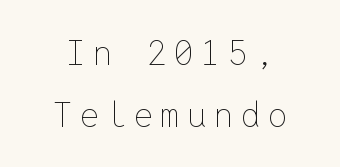
{"italic": "no", "bold": "no", "weight": "thin", "width": "normal", "stroke_contrast": "low", "x_height": "medium", "monospaced": "yes", "underline": "no", "align": "center", "line_spacing_ratio": 1.82, "letter_spacing": "wide", "letter_spacing_em": 0.23, "glyph_px": 34}
